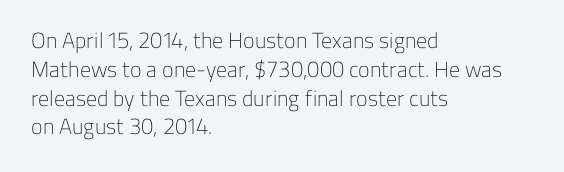
The image shows 22 px text type, upright; set left-aligned, normal line spacing (1.31x), normal letter spacing, not underlined.
